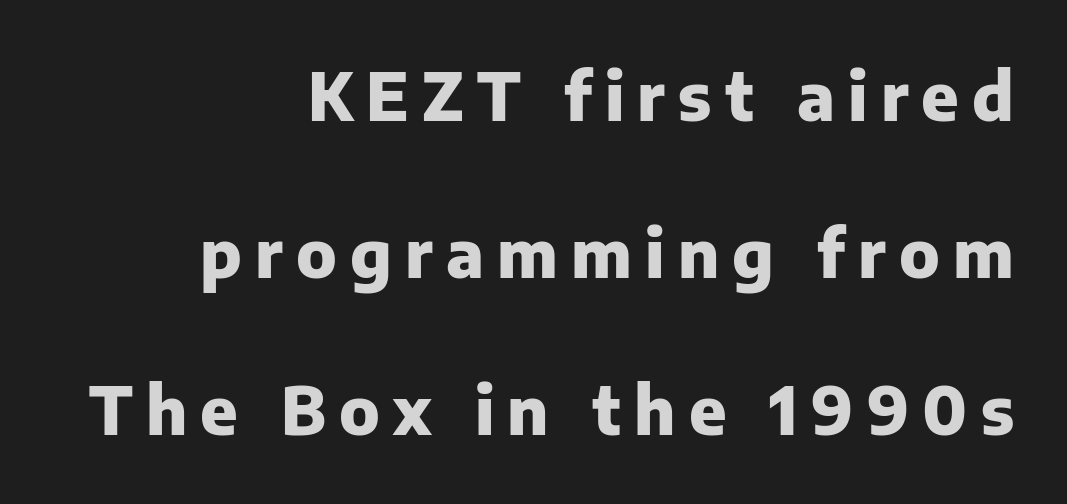
{"serif": "no", "italic": "no", "bold": "yes", "weight": "heavy", "width": "normal", "stroke_contrast": "low", "x_height": "medium", "monospaced": "no", "underline": "no", "align": "right", "line_spacing": "loose", "line_spacing_ratio": 2.38, "letter_spacing": "wide", "letter_spacing_em": 0.2, "glyph_px": 66}
